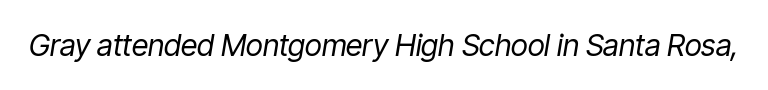
Q: Is the text bold? A: No.
Q: Is the text italic (slanted)? A: Yes, it leans right by about 9 degrees.
Q: Is the text underlined? A: No.
Q: Is the spacing between letters normal or unusually wide? A: Normal.
Q: Width (condensed, normal, or wide)? A: Condensed.
Q: Stroke contrast? A: Low.
Q: x-height? A: Medium.
Q: Monospaced? A: No.
